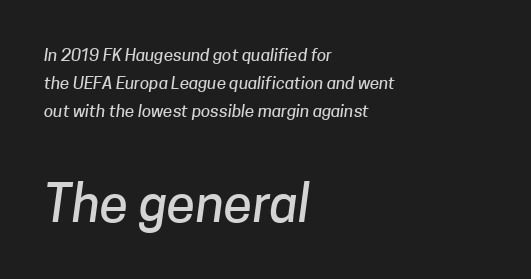
{"serif": "no", "width": "normal", "stroke_contrast": "low", "x_height": "medium", "monospaced": "no", "underline": "no", "align": "left", "line_spacing": "normal", "line_spacing_ratio": 1.65, "letter_spacing": "normal", "letter_spacing_em": 0.0, "larger_block": "second", "size_ratio": 3.06, "glyph_px": 52}
